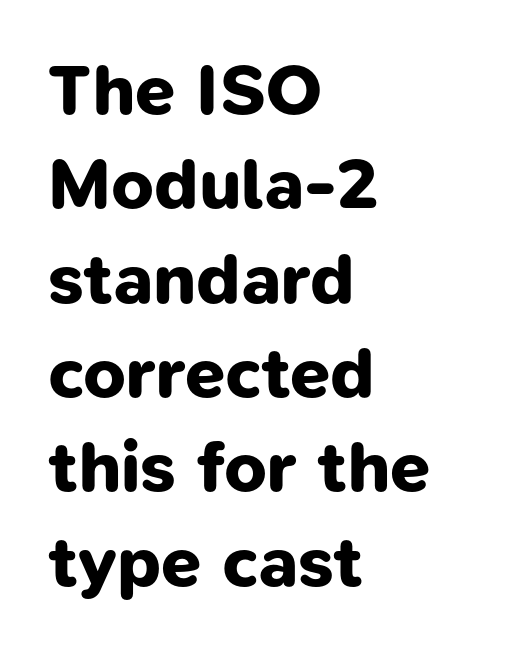
The area under the type is left untouched. Horizontal alignment here is leftward, the default for most running prose. Note the varied advance widths — an 'i' is clearly narrower than an 'm'. Honestly, the letter spacing is just normal — you wouldn't notice it.
